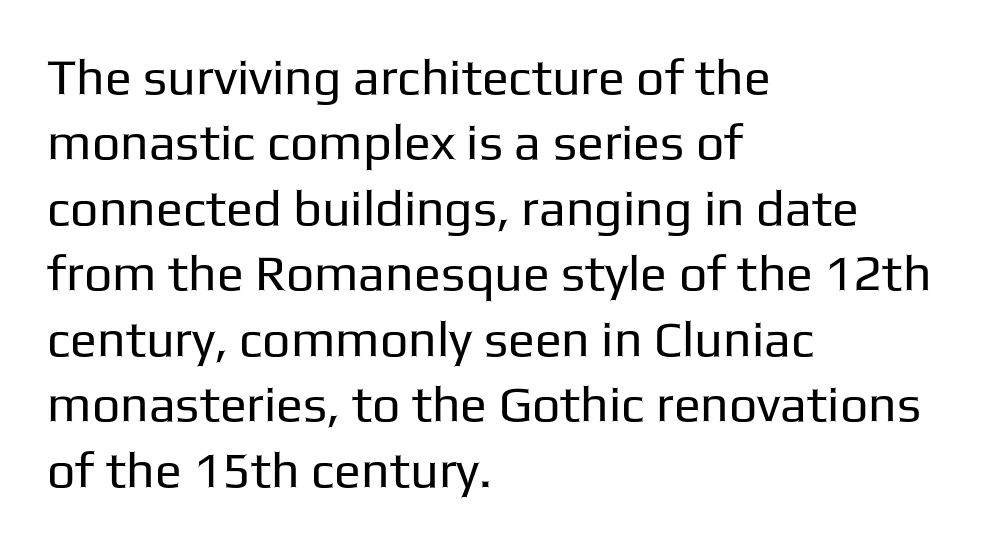
The image shows 50 px regular-weight sans-serif type, upright; set left-aligned, normal line spacing (1.31x), normal letter spacing, not underlined; low stroke contrast and a medium x-height.
